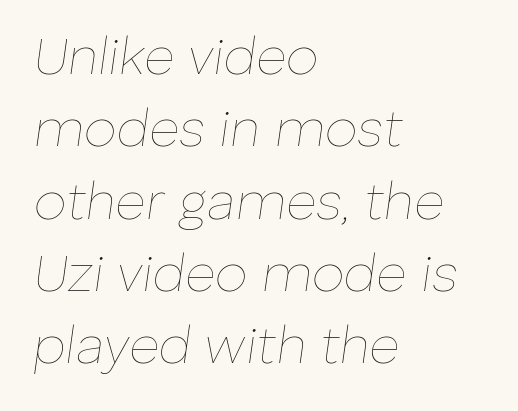
The line texture is even and compact thanks to regular tracking. Horizontally, the lines are justified to the leading edge only. A typesetter would call this proportional, since set widths differ per character. Think standard paragraph weight, or any step lighter than that. Line spacing here is normal.
